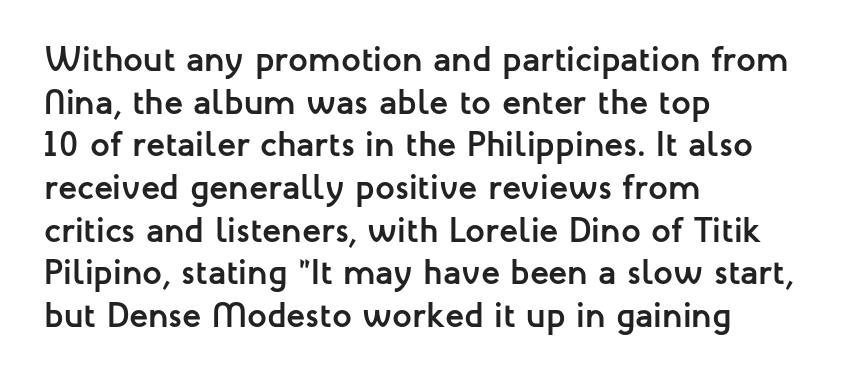
The image shows 35 px semibold sans-serif type, upright; set left-aligned, line spacing 1.22x, normal letter spacing, not underlined; low stroke contrast and a medium x-height.
